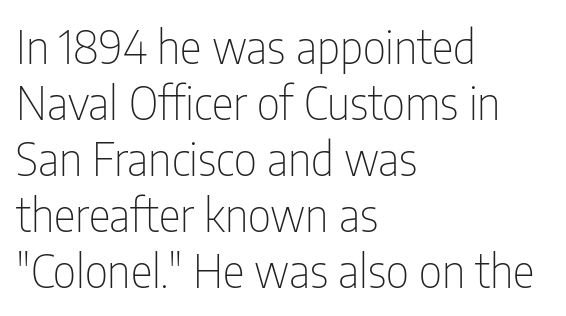
The image shows 46 px thin, condensed sans-serif type, upright; set left-aligned, line spacing 1.22x, normal letter spacing, not underlined; low stroke contrast and a medium x-height.
